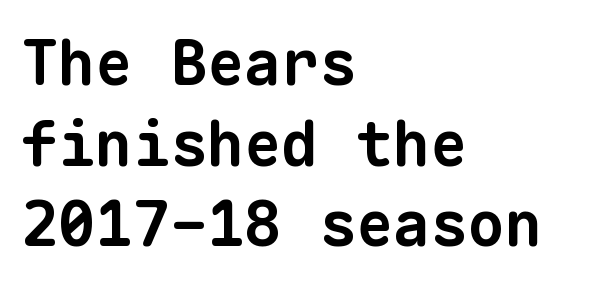
The image shows 62 px bold sans-serif type, monospaced; set left-aligned, normal line spacing (1.3x), normal letter spacing, not underlined; low stroke contrast and a medium x-height.
